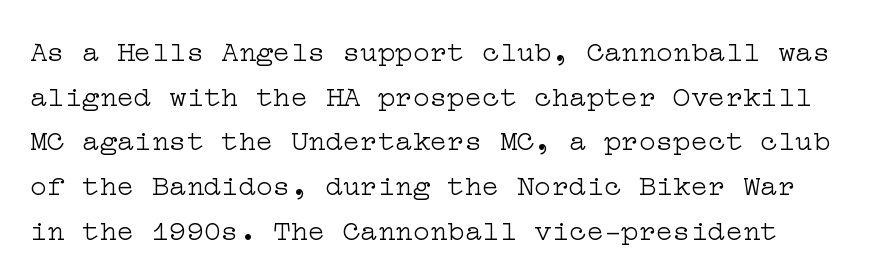
The passage shown is not underscored anywhere. The rendering shows small feet on the letterforms — a serif design. Rendered with straight, roman letterforms. Stroke thickness stays within the range of a standard reading face or lighter. The leading is moderate, giving the passage an even texture. What stands out about the letter spacing? Nothing — it is the standard amount.
